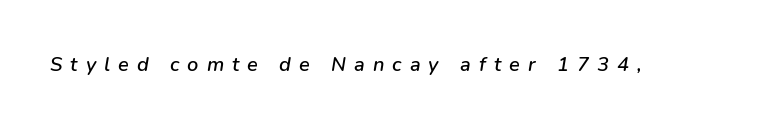
The image shows 20 px text type, italic (leaning right); set unusually wide letter spacing (+0.4 em), not underlined.
